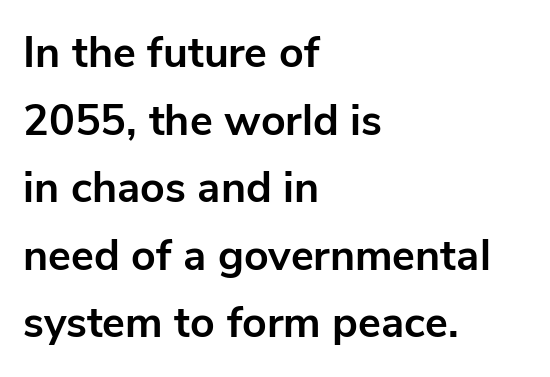
The image shows 43 px bold sans-serif type, upright; set left-aligned, normal line spacing (1.57x), normal letter spacing, not underlined; low stroke contrast and a medium x-height.
